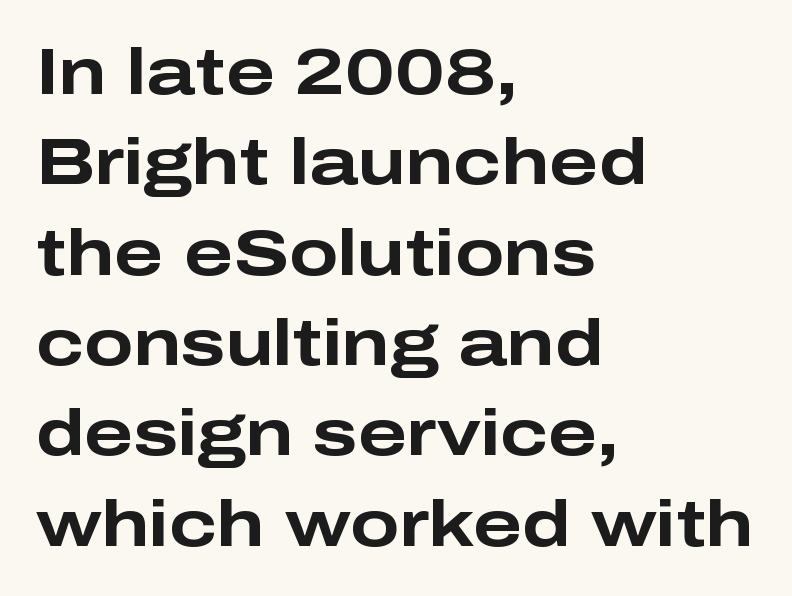
Q: Is the text bold? A: Yes.
Q: Is the text italic (slanted)? A: No, it is upright.
Q: Is the typeface a serif or a sans-serif typeface? A: Sans-serif.
Q: Is the text underlined? A: No.
Q: How is the paragraph aligned? A: Left-aligned.
Q: Is the spacing between letters normal or unusually wide? A: Normal.
Q: Is the spacing between lines tight, normal or loose? A: Normal.
Q: Width (condensed, normal, or wide)? A: Wide.
Q: Stroke contrast? A: Low.
Q: x-height? A: Medium.
Q: Monospaced? A: No.
